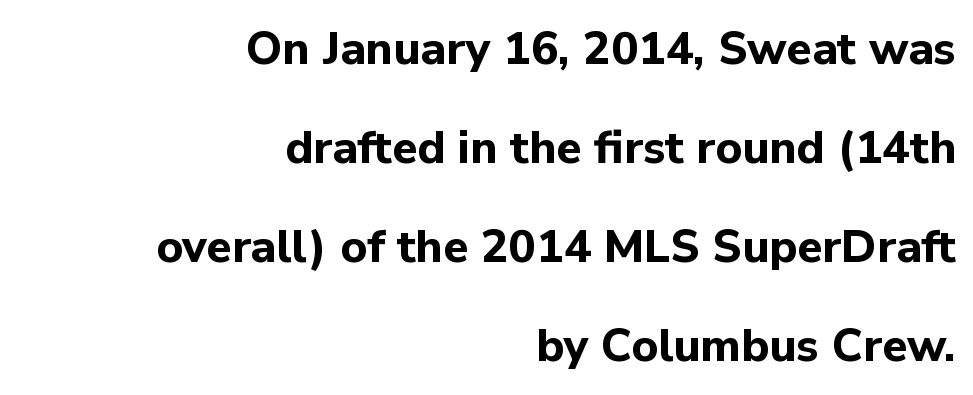
The image shows 46 px bold sans-serif type, upright; set right-aligned, loose line spacing (2.15x), normal letter spacing, not underlined; low stroke contrast and a medium x-height.
